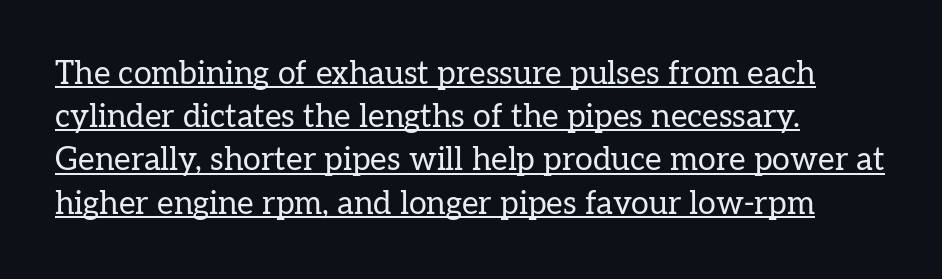
Ink coverage per letter is moderate at most. Letter spacing: default. The designer left line spacing at the default. Think of a printed novel: that variable character pitch is what you see here. In CSS terms this would be text-align: left. The sample's only ornament is a line tracing under the words.
